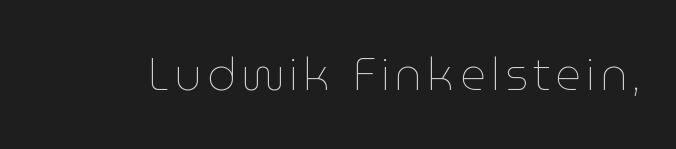
Posture: straight, roman, zero tilt. A typesetter would call this proportional, since set widths differ per character. The passage shown is not bold in any degree. Decoration check: the copy has no underline.
